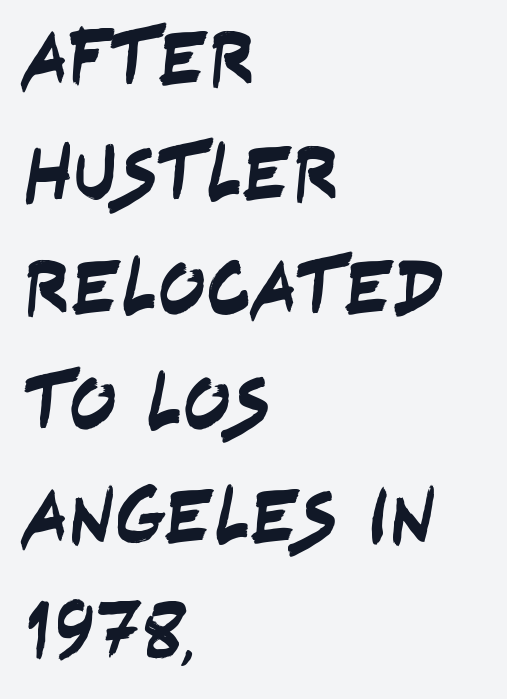
The image shows 79 px condensed sans-serif type; set left-aligned, normal line spacing (1.45x), normal letter spacing, not underlined; low stroke contrast and a large x-height.
